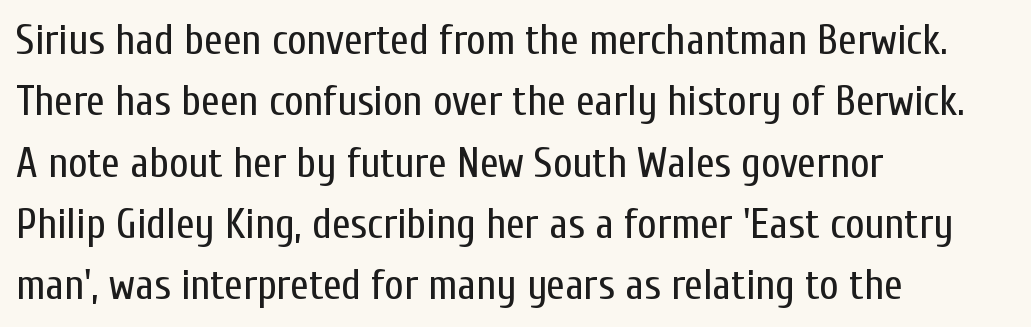
{"serif": "no", "italic": "no", "bold": "no", "weight": "regular", "width": "condensed", "stroke_contrast": "low", "x_height": "medium", "monospaced": "no", "underline": "no", "align": "left", "line_spacing": "normal", "line_spacing_ratio": 1.46, "letter_spacing": "normal", "letter_spacing_em": 0.0, "glyph_px": 42}
